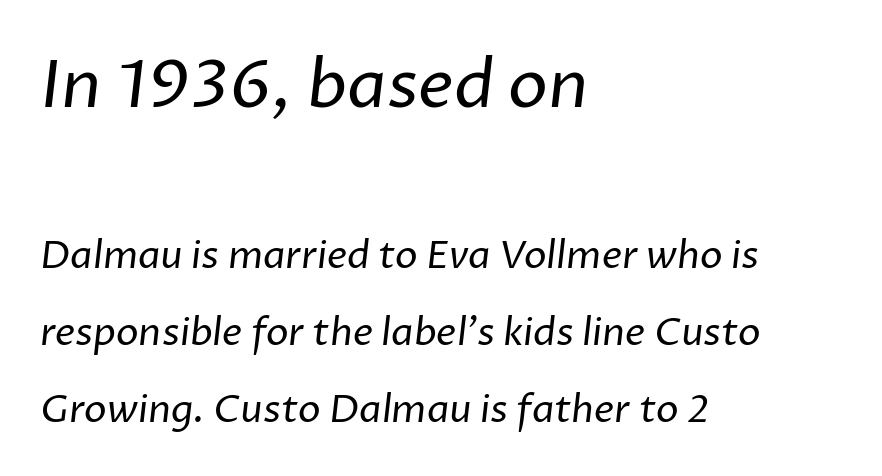
The image shows 67 px regular-weight sans-serif type; set left-aligned, loose line spacing (2.03x), normal letter spacing, not underlined; the first (top) block is 1.76x larger; low stroke contrast and a medium x-height.
